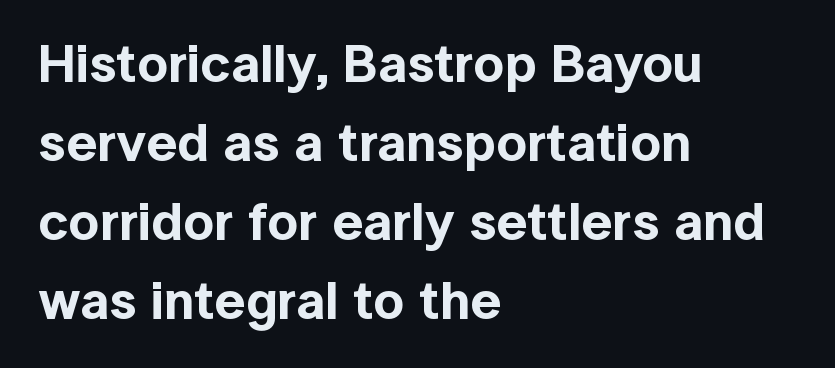
Q: Is the text italic (slanted)? A: No, it is upright.
Q: Is the typeface a serif or a sans-serif typeface? A: Sans-serif.
Q: Is the text underlined? A: No.
Q: How is the paragraph aligned? A: Left-aligned.
Q: Is the spacing between letters normal or unusually wide? A: Normal.
Q: Is the spacing between lines tight, normal or loose? A: Normal.
Q: Width (condensed, normal, or wide)? A: Normal.
Q: x-height? A: Medium.
Q: Monospaced? A: No.
